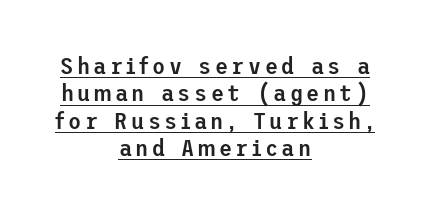
In designer terms, the underline attribute is active on this setting. Caption: semibold face, moderately heavy strokes. Caption: multi-line text, centered on the measure. Does the lettering tilt? It doesn't — this is upright. Compared with typical paragraphs, the rows here are closer together.
